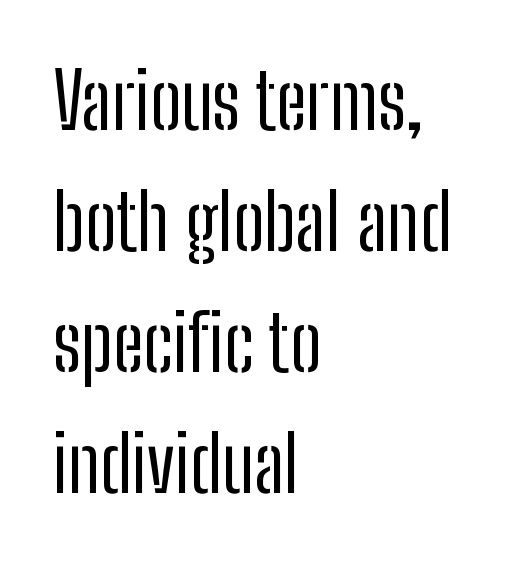
The image shows 78 px regular-weight, condensed sans-serif type, upright; set left-aligned, normal line spacing (1.55x), normal letter spacing, not underlined; low stroke contrast and a medium x-height.
